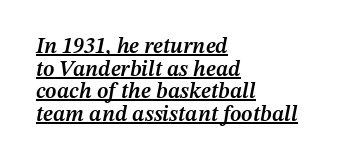
Q: Is the text bold? A: Semi-bold.
Q: Is the text italic (slanted)? A: Yes, it leans right by about 12 degrees.
Q: Is the text underlined? A: Yes.
Q: How is the paragraph aligned? A: Left-aligned.
Q: Is the spacing between letters normal or unusually wide? A: Normal.
Q: Is the spacing between lines tight, normal or loose? A: Tight.
